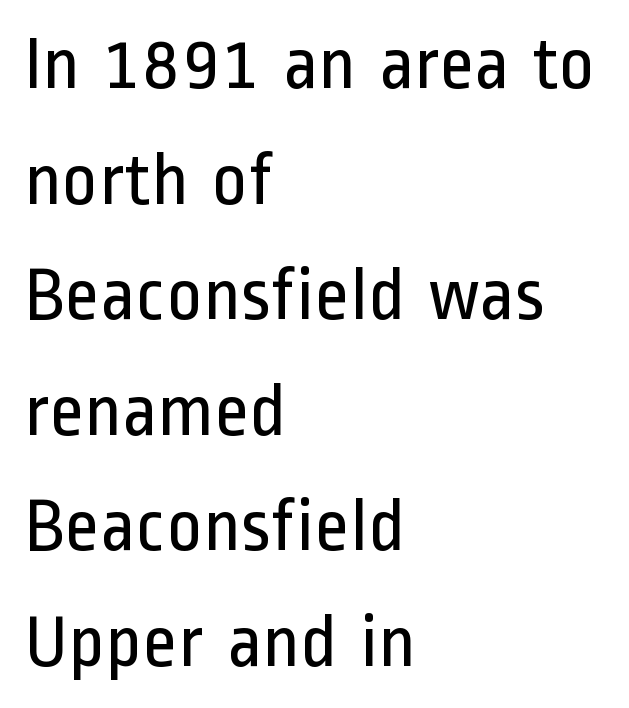
Line spacing here is normal. The weight tops out at a normal text grade. Observe the absence of serifs on each vertical stroke in this sample. Descenders hang freely into open space. The lettering stays uniformly vertical, giving the passage a roman look. Tracking here is standard; glyphs follow each other at the usual distance.
